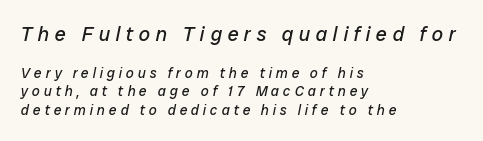
Q: Is the text bold? A: No.
Q: Is the text italic (slanted)? A: Yes, it leans right by about 12 degrees.
Q: Is the text underlined? A: No.
Q: How is the paragraph aligned? A: Left-aligned.
Q: Is the spacing between letters normal or unusually wide? A: Unusually wide.
Q: Is the spacing between lines tight, normal or loose? A: Normal.
Q: Which block of text is set in a larger size, the first (top) or the second (bottom)? A: The first (top) one.
